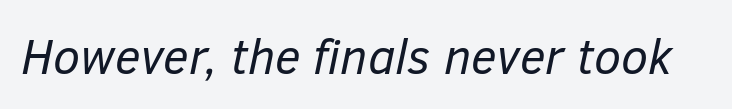
Q: Is the text bold? A: No.
Q: Is the text italic (slanted)? A: Yes, it leans right by about 12 degrees.
Q: Is the text underlined? A: No.
Q: Is the spacing between letters normal or unusually wide? A: Normal.
Q: Width (condensed, normal, or wide)? A: Normal.
Q: Stroke contrast? A: Low.
Q: x-height? A: Medium.
Q: Monospaced? A: No.
